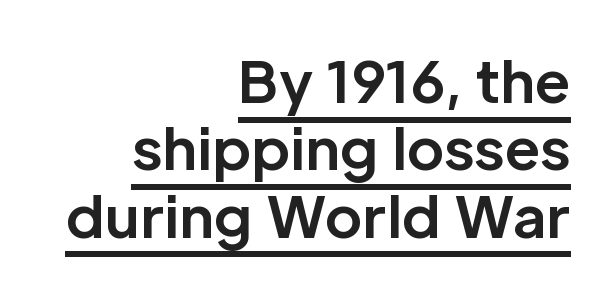
Do the characters align in a grid? No, the font is proportional. Type style note: lacks serifs. A baseline rule has been typeset under these characters. Summary of weight: heavy, a full bold. The tracking reads as untouched default to a designer's eye. Casual observation: everything's shoved over to the right.
